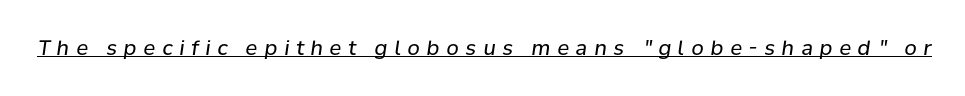
{"italic": "yes", "lean": "right", "slant_degrees": 8, "bold": "no", "underline": "yes", "letter_spacing": "wide", "letter_spacing_em": 0.34, "glyph_px": 20}
